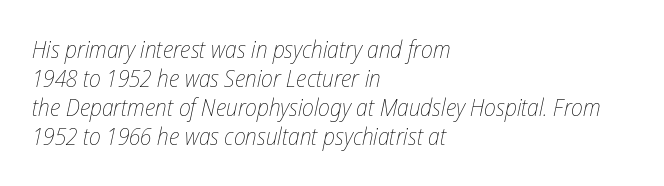
The image shows 24 px text type, italic (leaning right); set left-aligned, line spacing 1.21x, normal letter spacing, not underlined.
